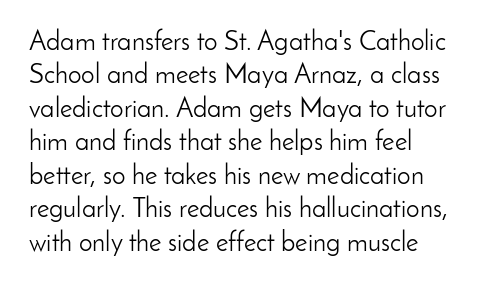
{"italic": "no", "bold": "no", "underline": "no", "line_spacing_ratio": 1.24, "letter_spacing": "normal", "letter_spacing_em": 0.0, "glyph_px": 27}
